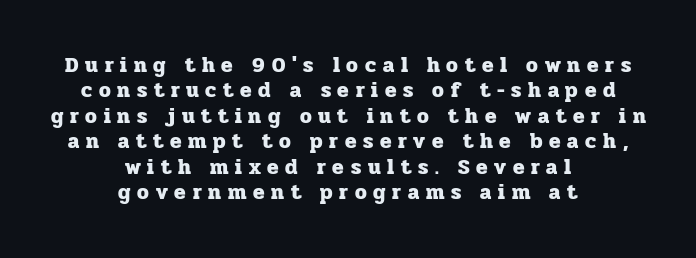
A full-strength bold gives these letters their thick strokes. Line starts and ends both wander, symmetrically. The gaps between neighbouring characters are conspicuously large. Characters remain perfectly vertical along every line. The passage shown is not underscored anywhere.
